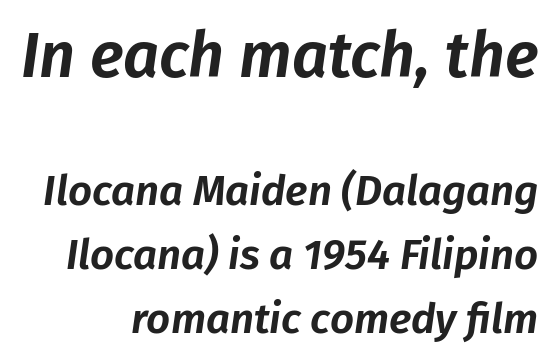
The rendering applies a slant to the glyphs. Scale decreases going downward across the two blocks. Bare-footed words on every line. The block of text has a typical density, with ordinary space between rows. How are the letters spaced? Ordinarily, with no added tracking.
